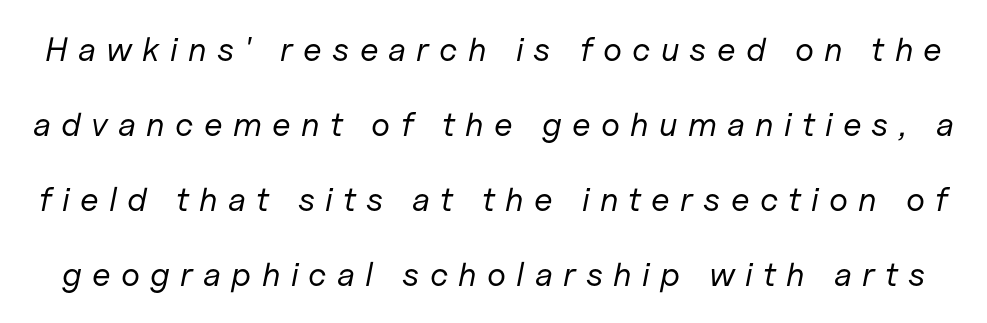
This is not heavy type; no bold has been used. This sample uses expanded letter spacing, leaving extra air between glyphs. Loosely led — the rows are spread out. Do the characters align in a grid? No, the font is proportional. Underlining? Definitely not there. The glyphs look as if they've been sheared to an angle.
